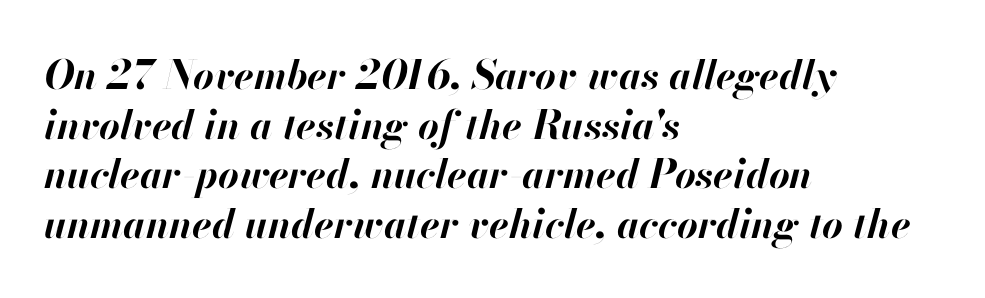
The image shows 40 px bold type, italic (leaning right); set left-aligned, line spacing 1.24x, normal letter spacing, not underlined; high stroke contrast and a small x-height.
